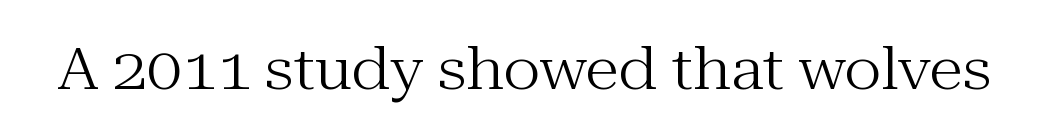
Characters remain perfectly vertical along every line. The designer went with a serif here, giving each stem small feet. This sample uses plain, unmodified letter spacing. Stroke mass is kept to a normal reading level or below. Note the varied advance widths — an 'i' is clearly narrower than an 'm'.
